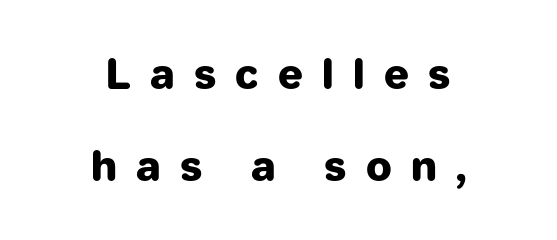
{"serif": "no", "italic": "no", "bold": "yes", "weight": "heavy", "width": "normal", "stroke_contrast": "low", "x_height": "medium", "monospaced": "no", "underline": "no", "align": "center", "line_spacing": "loose", "line_spacing_ratio": 2.25, "letter_spacing": "wide", "letter_spacing_em": 0.47, "glyph_px": 41}
